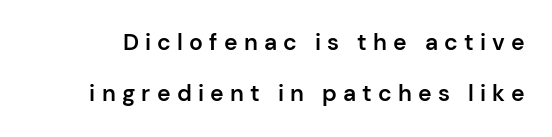
Regarding leading, the lines here are spaced well apart. Each glyph is drawn with semibold strokes, heavier than normal yet not fully bold. Posture: upright roman. Nobody drew a line under any word here. The rendering inserts visible extra space after every character.
